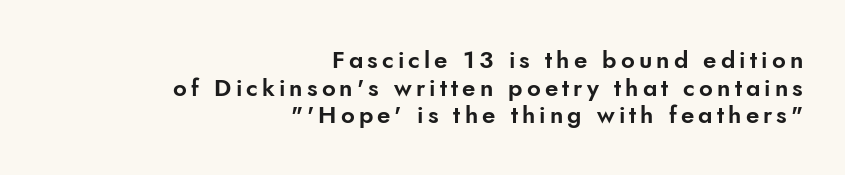
Leading: reduced. The specimen reads as upright at a glance. The specimen omits any rule beneath the text block's lines. Line ends are locked; line starts wander.
